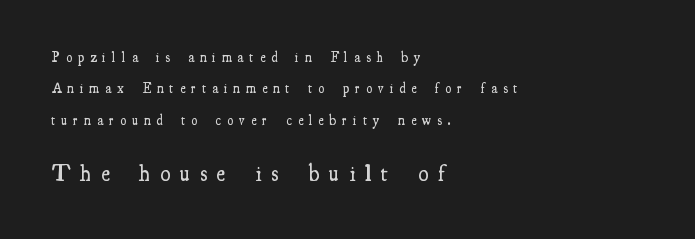
The image shows 23 px text type, upright; set left-aligned, loose line spacing (2.24x), unusually wide letter spacing (+0.43 em), not underlined; the second (bottom) block is 1.64x larger.
